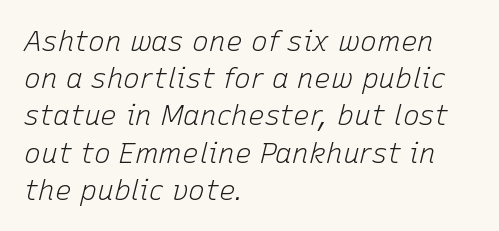
The image shows 28 px light type, italic (leaning right); set left-aligned, normal line spacing (1.33x), normal letter spacing, not underlined; low stroke contrast and a medium x-height.
